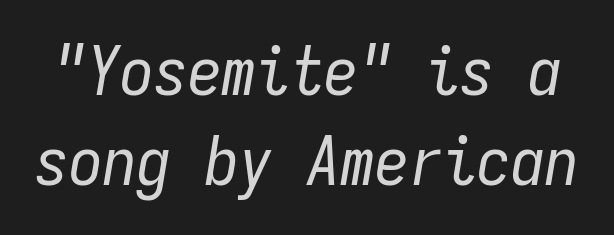
Q: Is the text bold? A: No.
Q: Is the text italic (slanted)? A: Yes, it leans right by about 9 degrees.
Q: Is the text underlined? A: No.
Q: Is the spacing between letters normal or unusually wide? A: Normal.
Q: Is the spacing between lines tight, normal or loose? A: Normal.
Q: Width (condensed, normal, or wide)? A: Condensed.
Q: Stroke contrast? A: Low.
Q: x-height? A: Medium.
Q: Monospaced? A: Yes.
